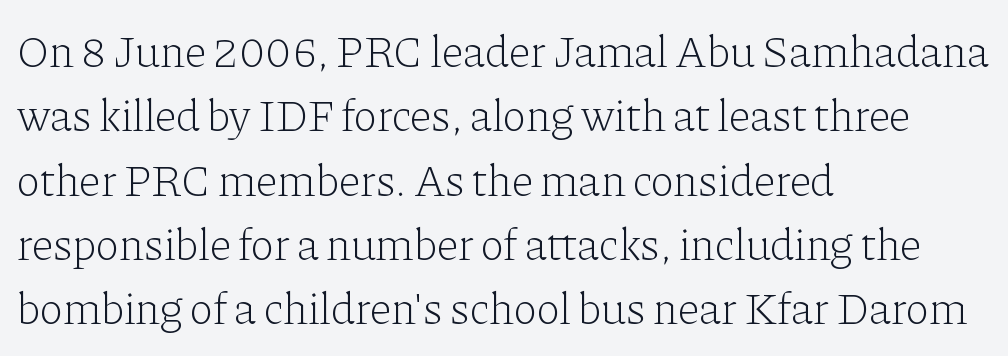
The face used here is proportionally spaced, like ordinary book or web type. The strokes are not fattened; the text isn't bold. Spacing between characters is what you'd get straight out of the box. Tall strokes in this sample are plumb rather than angled.
